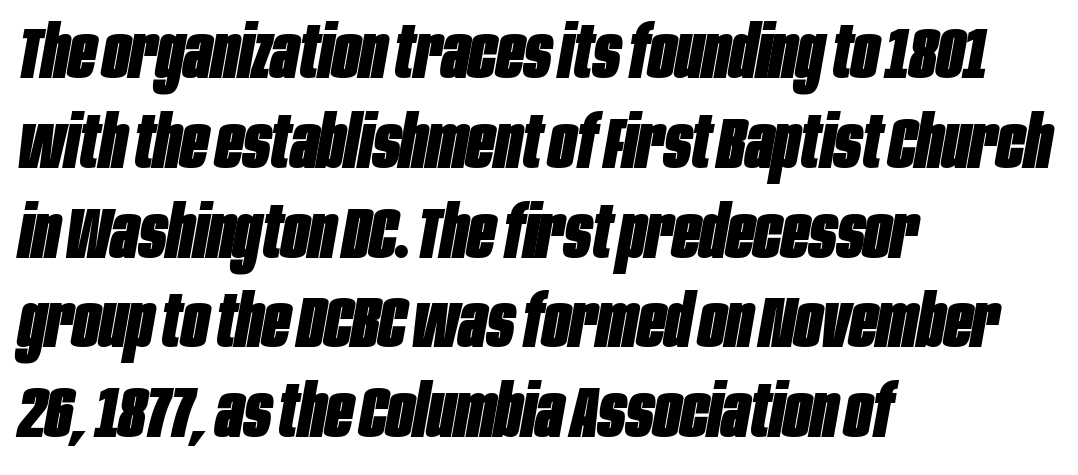
{"italic": "yes", "lean": "right", "slant_degrees": 10, "bold": "yes", "weight": "heavy", "width": "condensed", "stroke_contrast": "low", "x_height": "large", "monospaced": "no", "underline": "no", "align": "left", "line_spacing_ratio": 1.23, "letter_spacing": "normal", "letter_spacing_em": 0.0, "glyph_px": 73}
